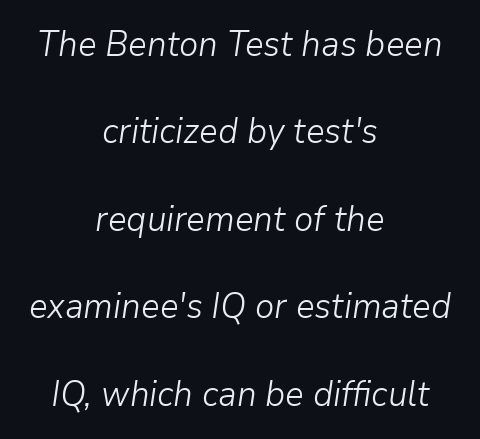
Q: Is the text bold? A: No.
Q: Is the text italic (slanted)? A: Yes, it leans right by about 9 degrees.
Q: Is the text underlined? A: No.
Q: How is the paragraph aligned? A: Centered.
Q: Is the spacing between letters normal or unusually wide? A: Normal.
Q: Is the spacing between lines tight, normal or loose? A: Loose.
Q: Width (condensed, normal, or wide)? A: Normal.
Q: Stroke contrast? A: Low.
Q: x-height? A: Medium.
Q: Monospaced? A: No.
